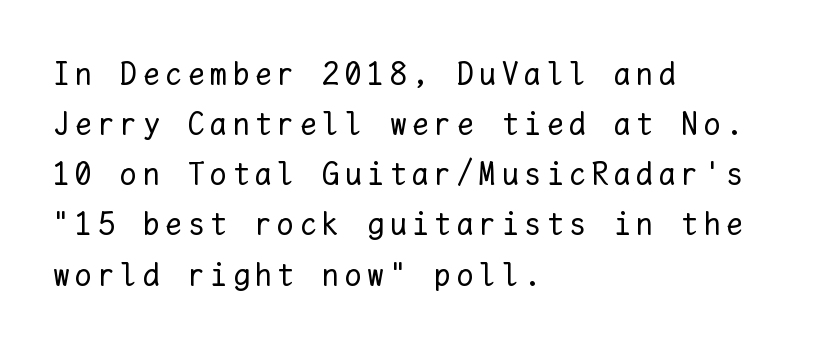
The image shows 33 px regular-weight type, upright, monospaced; set left-aligned, normal line spacing (1.52x), not underlined; low stroke contrast and a medium x-height.
